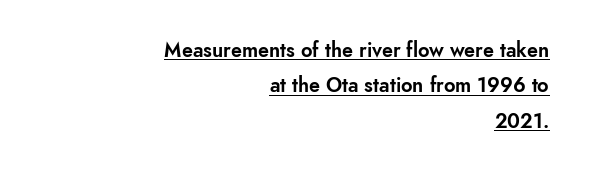
{"italic": "no", "underline": "yes", "align": "right", "line_spacing_ratio": 1.77, "letter_spacing": "normal", "letter_spacing_em": 0.0, "glyph_px": 20}
